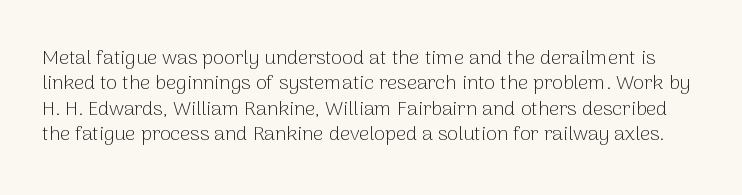
Q: Is the text bold? A: No.
Q: Is the text italic (slanted)? A: No, it is upright.
Q: Is the text underlined? A: No.
Q: Is the spacing between letters normal or unusually wide? A: Normal.
Q: Is the spacing between lines tight, normal or loose? A: Normal.
